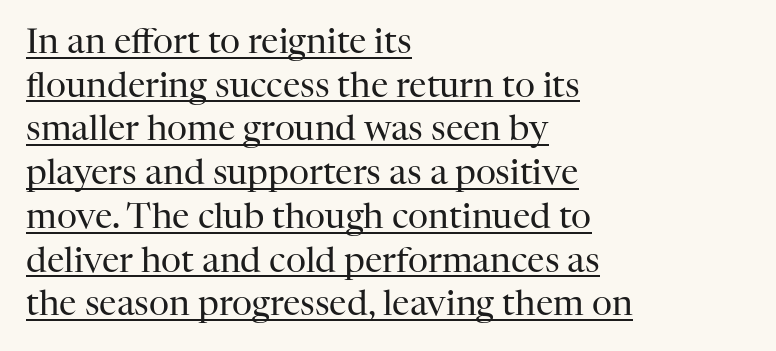
Q: Is the text bold? A: No.
Q: Is the text italic (slanted)? A: No, it is upright.
Q: Is the typeface a serif or a sans-serif typeface? A: Serif.
Q: Is the text underlined? A: Yes.
Q: How is the paragraph aligned? A: Left-aligned.
Q: Is the spacing between letters normal or unusually wide? A: Normal.
Q: Is the spacing between lines tight, normal or loose? A: Normal.
Q: Width (condensed, normal, or wide)? A: Normal.
Q: Stroke contrast? A: High.
Q: x-height? A: Medium.
Q: Monospaced? A: No.
